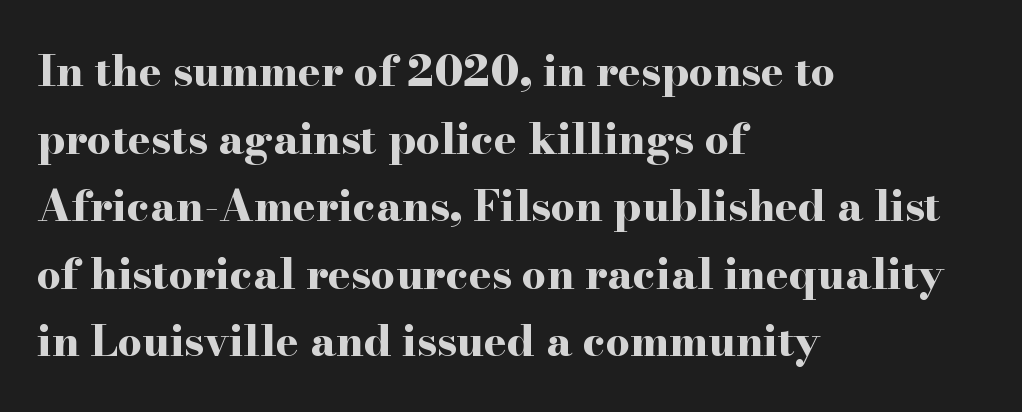
Successive baselines arrive at the customary interval. The face used here is rendered with its standard letterfit. It's the straight-up-and-down kind of type. The type family on display is of the serif kind. Words float on clear page, feet unadorned.
